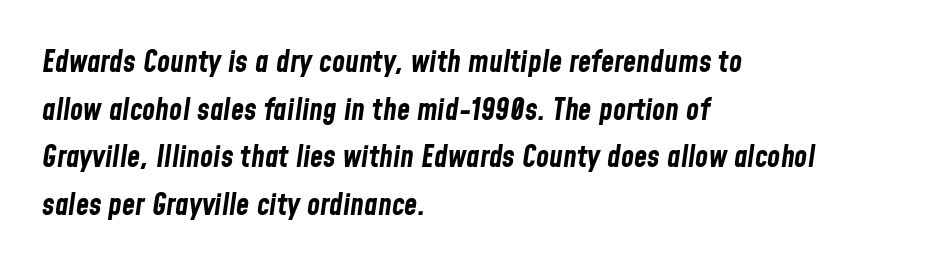
{"italic": "yes", "lean": "right", "slant_degrees": 8, "bold": "yes", "weight": "bold", "width": "condensed", "stroke_contrast": "low", "x_height": "medium", "monospaced": "no", "underline": "no", "align": "left", "line_spacing": "normal", "line_spacing_ratio": 1.59, "letter_spacing": "normal", "letter_spacing_em": 0.0, "glyph_px": 30}
